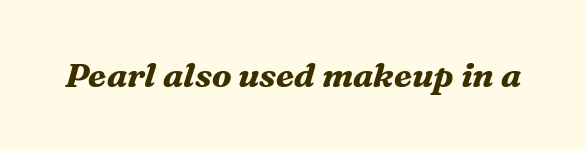
{"serif": "yes", "italic": "yes", "lean": "right", "slant_degrees": 16, "bold": "yes", "weight": "bold", "width": "normal", "stroke_contrast": "medium", "x_height": "medium", "monospaced": "no", "underline": "no", "letter_spacing": "normal", "letter_spacing_em": 0.0, "glyph_px": 34}
